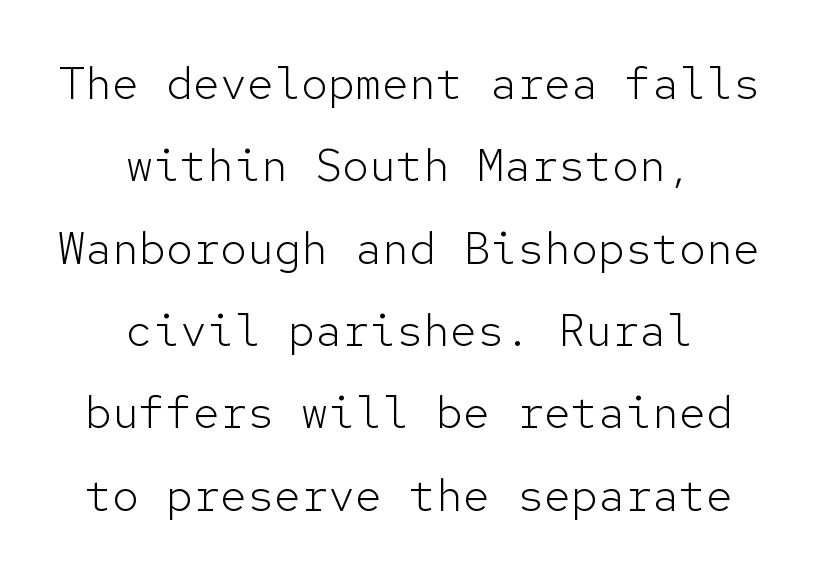
The image shows 45 px light sans-serif type, upright, monospaced; set centered, line spacing 1.83x, normal letter spacing, not underlined; low stroke contrast and a medium x-height.
